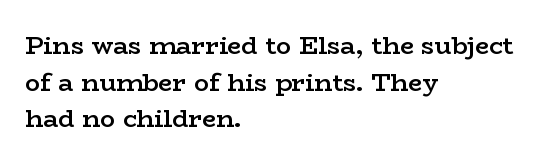
The gaps between neighbouring characters are ordinary and unremarkable. Clear beneath every line of the passage. The lettering holds an erect, upright posture throughout. Line starts are locked; line ends wander.
